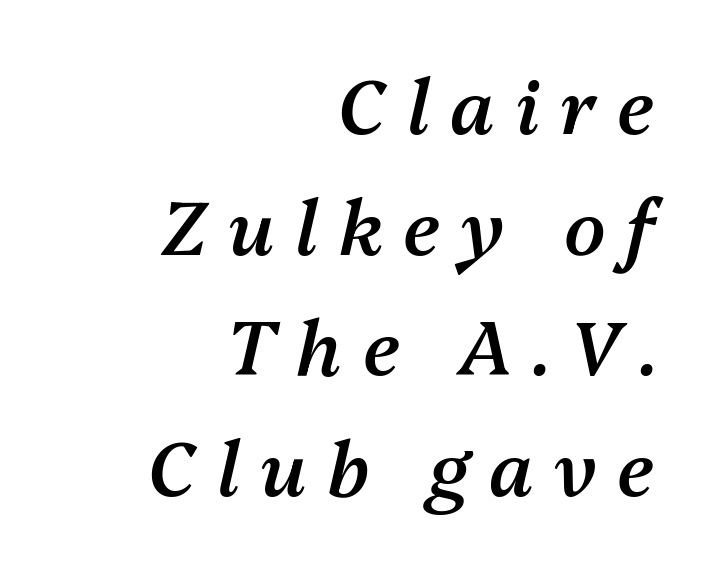
Q: Is the text bold? A: Semi-bold.
Q: Is the text italic (slanted)? A: Yes, it leans right by about 13 degrees.
Q: Is the text underlined? A: No.
Q: How is the paragraph aligned? A: Right-aligned.
Q: Is the spacing between letters normal or unusually wide? A: Unusually wide.
Q: Is the spacing between lines tight, normal or loose? A: Normal.
Q: Width (condensed, normal, or wide)? A: Normal.
Q: Stroke contrast? A: Medium.
Q: x-height? A: Medium.
Q: Monospaced? A: No.
